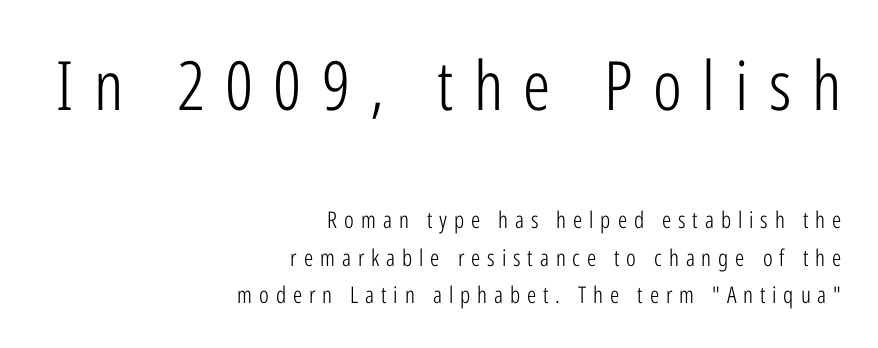
The image shows 68 px light, condensed sans-serif type, upright; set right-aligned, normal line spacing (1.64x), unusually wide letter spacing (+0.3 em), not underlined; the first (top) block is 2.96x larger; low stroke contrast and a medium x-height.
